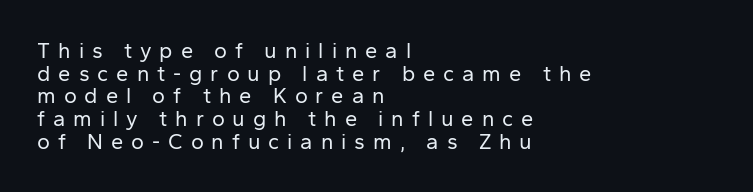
Q: Is the text bold? A: No.
Q: Is the text italic (slanted)? A: No, it is upright.
Q: Is the text underlined? A: No.
Q: How is the paragraph aligned? A: Left-aligned.
Q: Is the spacing between letters normal or unusually wide? A: Unusually wide.
Q: Is the spacing between lines tight, normal or loose? A: Tight.
